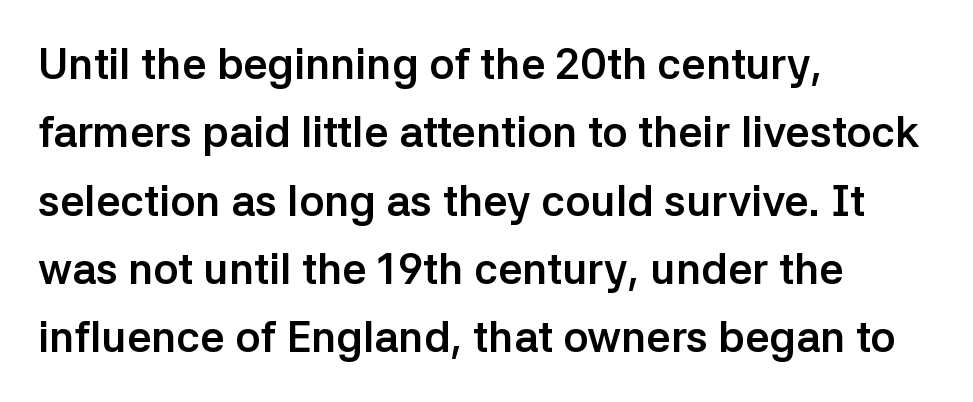
The image shows 43 px semibold sans-serif type, upright; set left-aligned, normal line spacing (1.59x), normal letter spacing, not underlined; low stroke contrast and a medium x-height.
